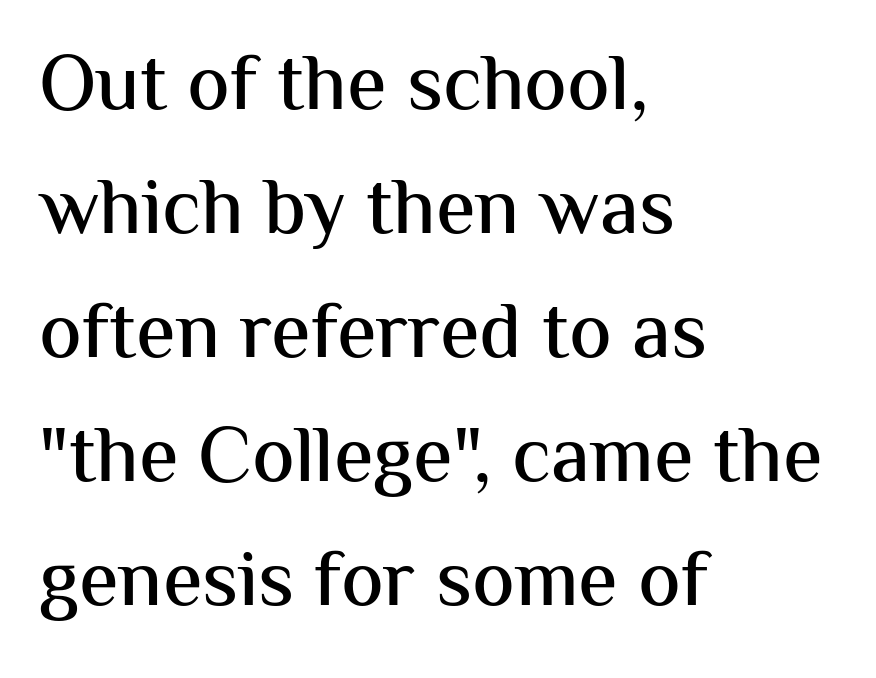
The image shows 80 px sans-serif type, upright; set left-aligned, normal line spacing (1.55x), normal letter spacing, not underlined; medium stroke contrast and a medium x-height.
